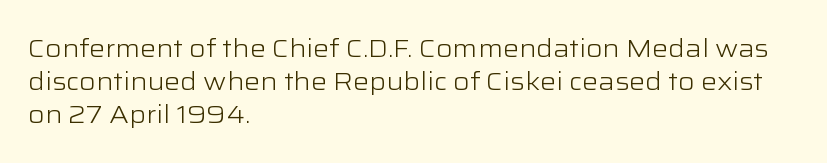
The image shows 25 px text type, upright; set left-aligned, normal line spacing (1.33x), normal letter spacing, not underlined.
